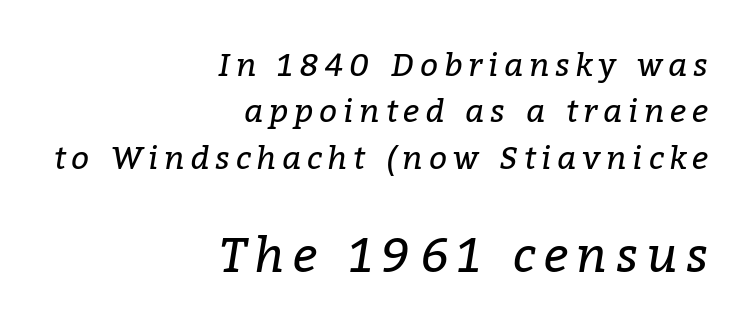
{"serif": "yes", "italic": "yes", "lean": "right", "slant_degrees": 9, "bold": "no", "weight": "regular", "width": "normal", "stroke_contrast": "low", "x_height": "medium", "monospaced": "no", "underline": "no", "align": "right", "line_spacing": "normal", "line_spacing_ratio": 1.45, "larger_block": "second", "size_ratio": 1.5, "glyph_px": 48}
